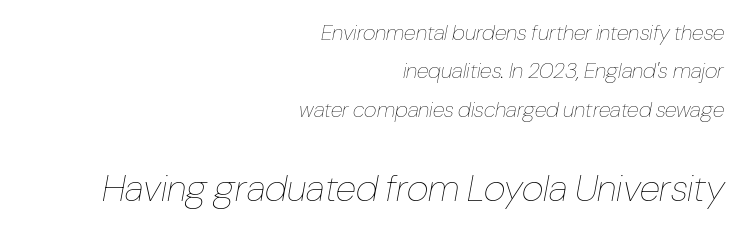
The image shows 38 px thin, condensed type, italic (leaning right); set right-aligned, line spacing 1.74x, normal letter spacing, not underlined; the second (bottom) block is 1.73x larger; low stroke contrast and a medium x-height.
